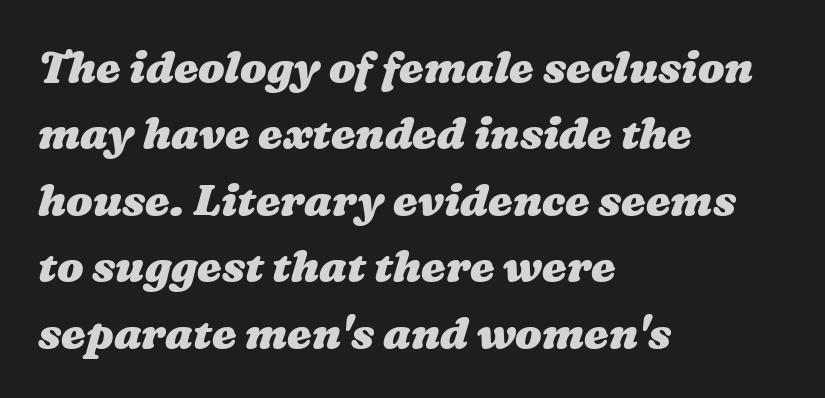
Q: Is the text bold? A: Yes.
Q: Is the text underlined? A: No.
Q: How is the paragraph aligned? A: Left-aligned.
Q: Is the spacing between letters normal or unusually wide? A: Normal.
Q: Is the spacing between lines tight, normal or loose? A: Normal.
Q: Width (condensed, normal, or wide)? A: Wide.
Q: Stroke contrast? A: Medium.
Q: x-height? A: Medium.
Q: Monospaced? A: No.
